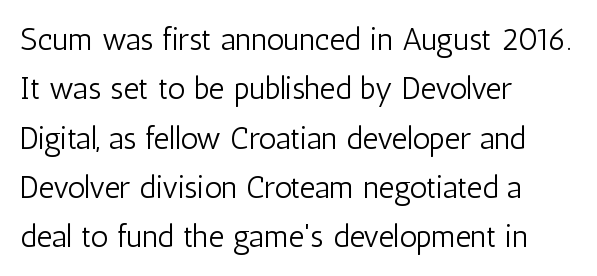
The image shows 31 px light, condensed sans-serif type, upright; set left-aligned, normal line spacing (1.59x), normal letter spacing, not underlined; low stroke contrast and a medium x-height.
